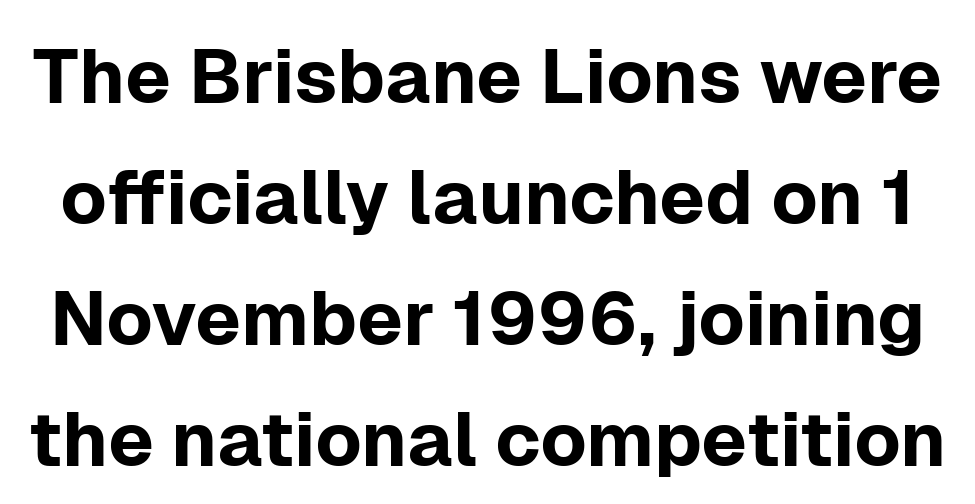
Nobody touched the tracking dial on this one. The vertical gap from one line to the next is medium. Here the designer chose a conventional face with non-uniform glyph widths. Lines of text with bare space underneath.
